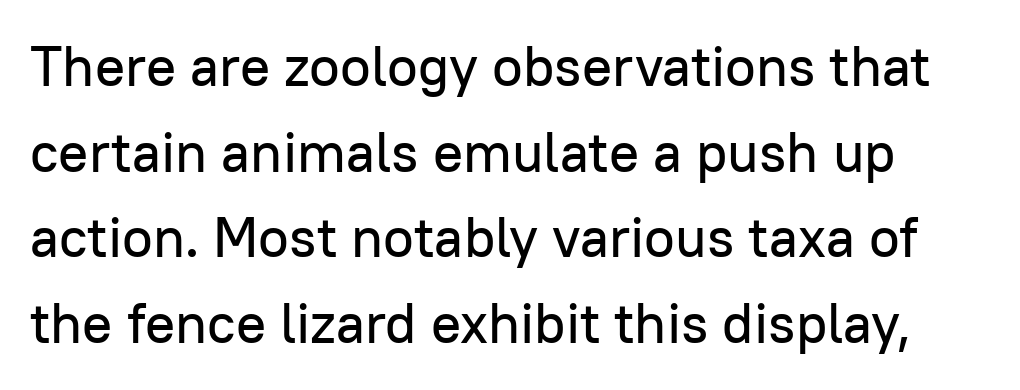
Q: Is the text italic (slanted)? A: No, it is upright.
Q: Is the typeface a serif or a sans-serif typeface? A: Sans-serif.
Q: Is the text underlined? A: No.
Q: Is the spacing between letters normal or unusually wide? A: Normal.
Q: Is the spacing between lines tight, normal or loose? A: Normal.
Q: Width (condensed, normal, or wide)? A: Normal.
Q: Stroke contrast? A: Low.
Q: x-height? A: Medium.
Q: Monospaced? A: No.
